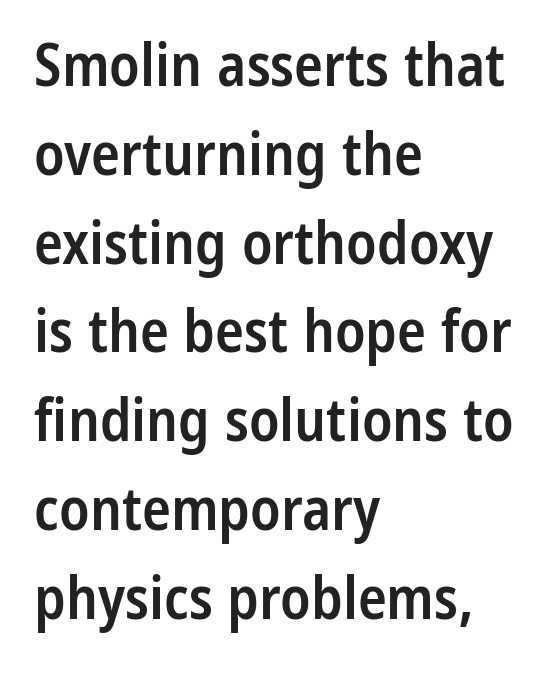
The letters stand straight up with perfectly vertical stems. Leading matches the norm, producing a regular column. The paragraph has a hard left edge and a soft right edge. The face used here is rendered with its standard letterfit. The passage shown is not underscored anywhere. Summary of weight: moderately heavy, a semibold.
